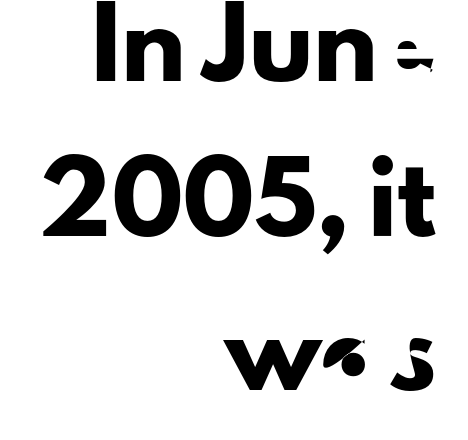
Q: Is the text italic (slanted)? A: No, it is upright.
Q: Is the typeface a serif or a sans-serif typeface? A: Sans-serif.
Q: Is the text underlined? A: No.
Q: How is the paragraph aligned? A: Right-aligned.
Q: Is the spacing between letters normal or unusually wide? A: Normal.
Q: Is the spacing between lines tight, normal or loose? A: Loose.
Q: Width (condensed, normal, or wide)? A: Normal.
Q: Stroke contrast? A: Low.
Q: x-height? A: Small.
Q: Monospaced? A: No.
